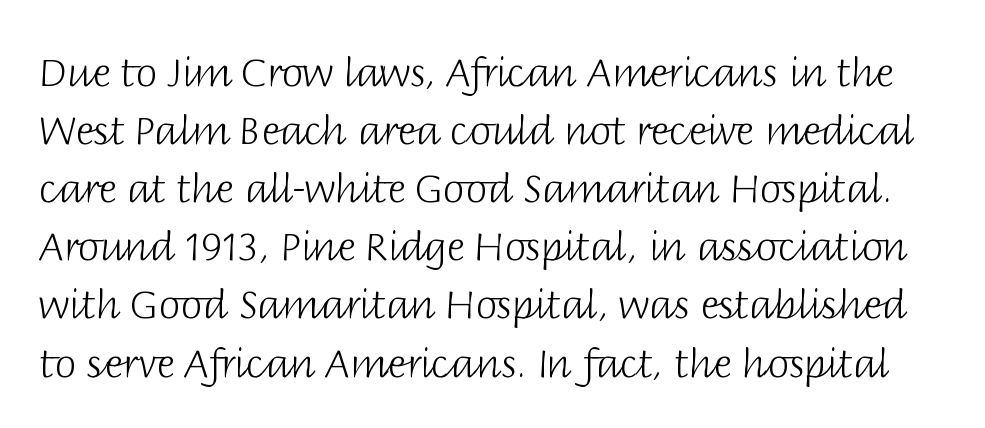
The image shows 39 px light sans-serif type, upright; set normal line spacing (1.49x), normal letter spacing, not underlined; low stroke contrast and a large x-height.
